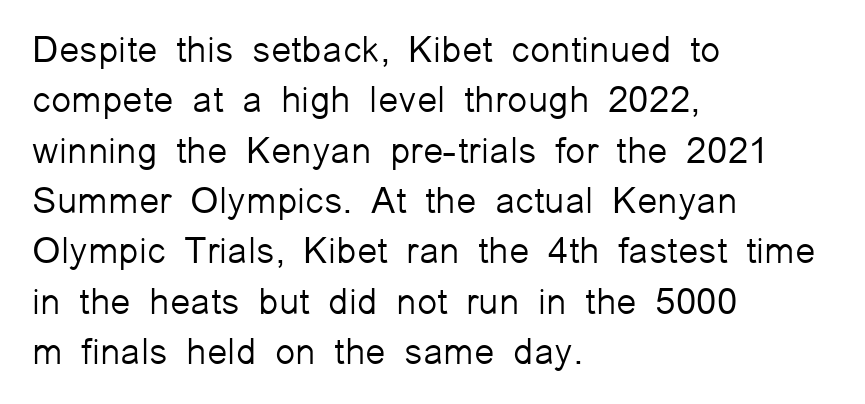
The passage shown stacks its lines at a standard gap. A typesetter would call this proportional, since set widths differ per character. Unmarked baselines from the first word to the last. Style check: upright. Nope, no serifs anywhere on these letters.
